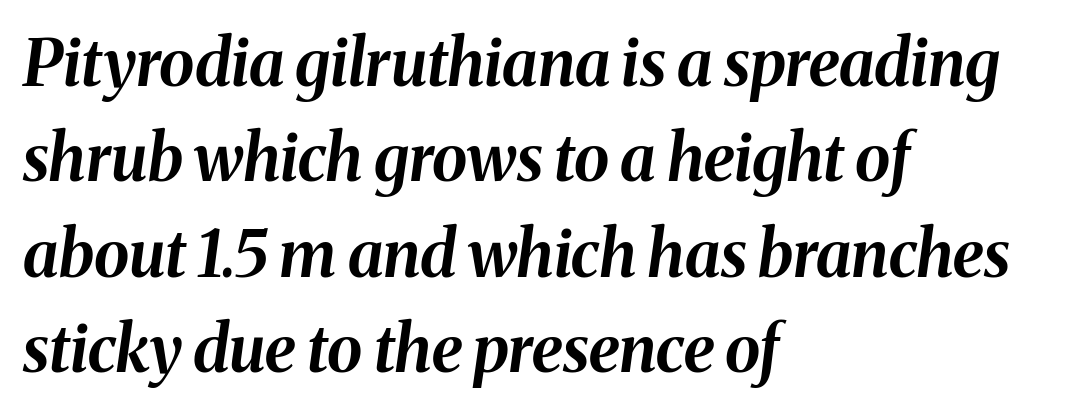
Q: Is the text bold? A: Yes.
Q: Is the text italic (slanted)? A: Yes, it leans right by about 8 degrees.
Q: Is the text underlined? A: No.
Q: How is the paragraph aligned? A: Left-aligned.
Q: Is the spacing between letters normal or unusually wide? A: Normal.
Q: Is the spacing between lines tight, normal or loose? A: Normal.
Q: Width (condensed, normal, or wide)? A: Normal.
Q: Stroke contrast? A: Medium.
Q: x-height? A: Medium.
Q: Monospaced? A: No.
